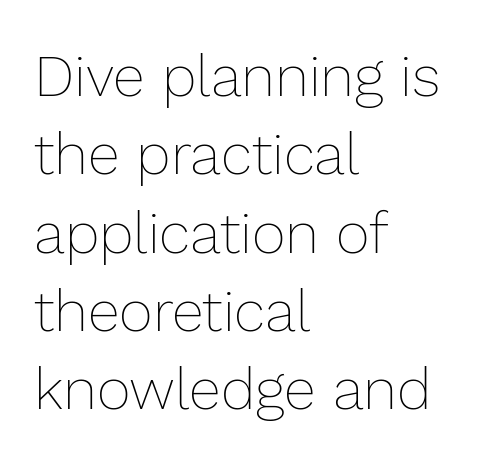
The space directly below the letters is spotless. The axis of the letterforms is exactly vertical. Varying glyph widths throughout — classic text-font behaviour. The tracking reads as untouched default to a designer's eye. The typesetting does not lean heavy: it is not bold.
